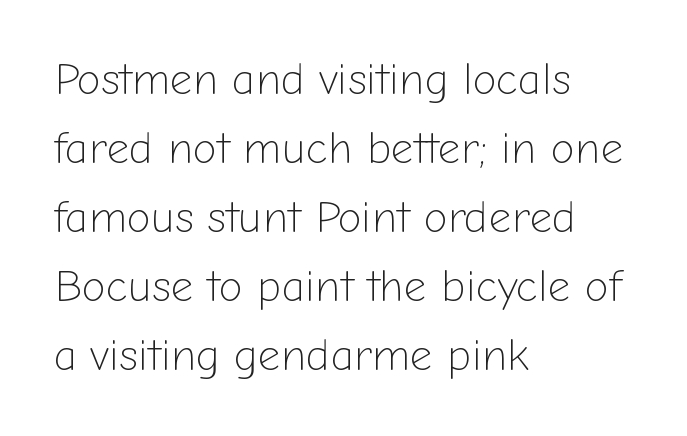
The horizontal fit of the characters is conventional and even. Nope, no serifs anywhere on these letters. On a weight scale, this lands at 450 or below. The glyphs are unaccompanied by any horizontal stroke below them.
